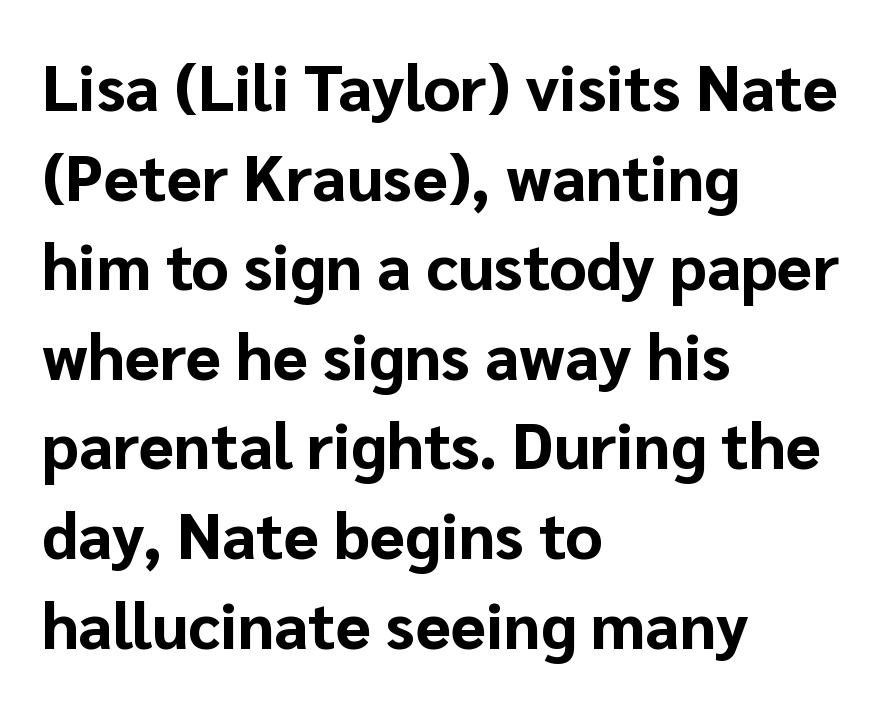
{"serif": "no", "italic": "no", "bold": "yes", "weight": "bold", "width": "normal", "stroke_contrast": "low", "x_height": "medium", "monospaced": "no", "underline": "no", "align": "left", "line_spacing": "normal", "line_spacing_ratio": 1.4, "letter_spacing": "normal", "letter_spacing_em": 0.0, "glyph_px": 64}
